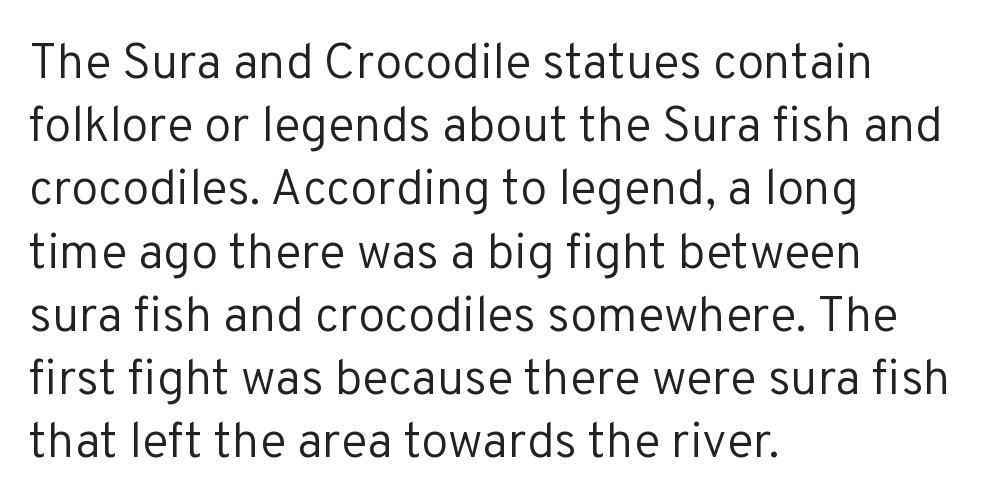
{"serif": "no", "italic": "no", "bold": "no", "weight": "regular", "width": "normal", "stroke_contrast": "low", "x_height": "medium", "monospaced": "no", "underline": "no", "align": "left", "line_spacing": "normal", "line_spacing_ratio": 1.29, "letter_spacing": "normal", "letter_spacing_em": 0.0, "glyph_px": 49}
